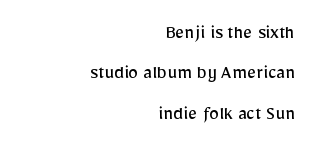
Q: Is the text bold? A: No.
Q: Is the text italic (slanted)? A: No, it is upright.
Q: Is the text underlined? A: No.
Q: How is the paragraph aligned? A: Right-aligned.
Q: Is the spacing between letters normal or unusually wide? A: Normal.
Q: Is the spacing between lines tight, normal or loose? A: Loose.
